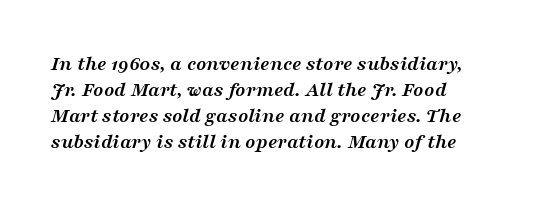
Q: Is the text bold? A: Yes.
Q: Is the text italic (slanted)? A: Yes, it leans right by about 16 degrees.
Q: Is the text underlined? A: No.
Q: Is the spacing between letters normal or unusually wide? A: Normal.
